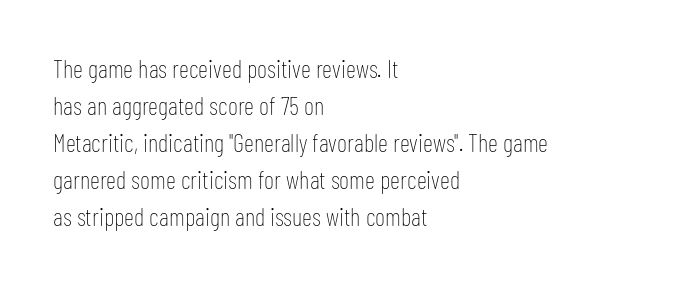
A typesetter would call this leading conventional body-copy spacing. Descender tails drop into unmarked territory. Visually the block forms a straight wall on the left and a jagged coastline on the right. Do the letters lean? They stand straight.
